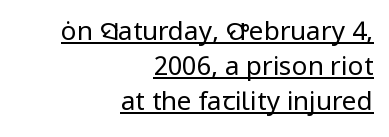
The image shows 26 px text type, upright; set right-aligned, normal line spacing (1.34x), normal letter spacing, underlined.
